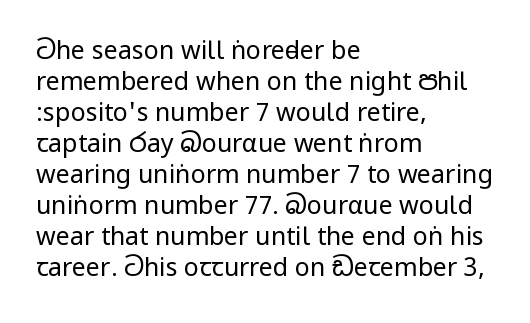
The image shows 25 px text type, upright; set left-aligned, line spacing 1.24x, normal letter spacing, not underlined.
